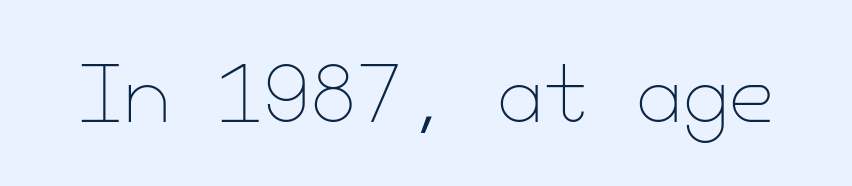
The image shows 75 px thin type, upright; set normal letter spacing, not underlined; low stroke contrast and a small x-height.
